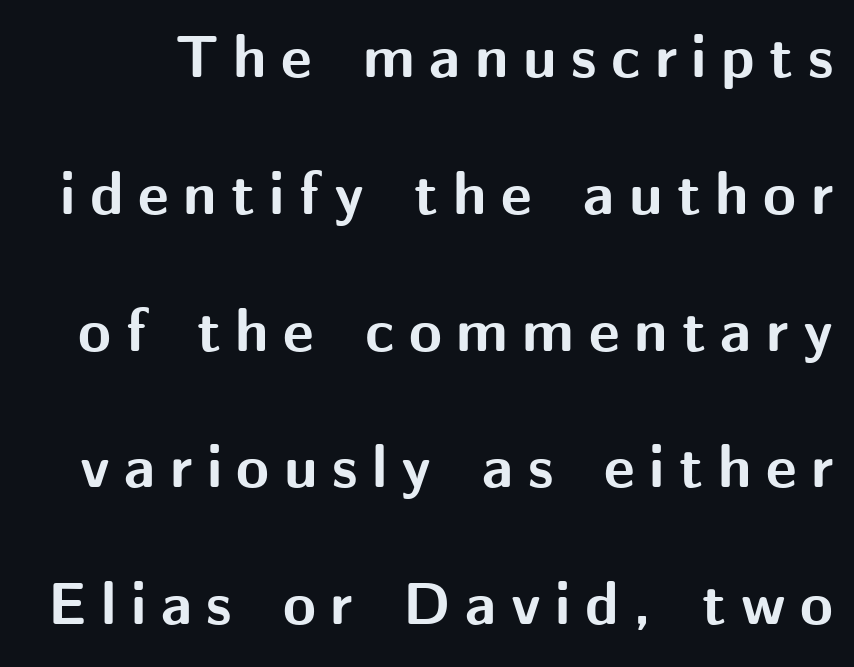
Q: Is the text bold? A: Yes.
Q: Is the text italic (slanted)? A: No, it is upright.
Q: Is the typeface a serif or a sans-serif typeface? A: Sans-serif.
Q: Is the text underlined? A: No.
Q: Is the spacing between letters normal or unusually wide? A: Unusually wide.
Q: Is the spacing between lines tight, normal or loose? A: Loose.
Q: Width (condensed, normal, or wide)? A: Normal.
Q: Stroke contrast? A: Medium.
Q: x-height? A: Medium.
Q: Monospaced? A: No.
